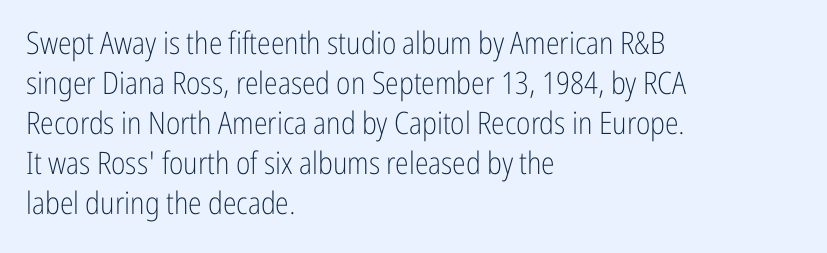
{"serif": "no", "italic": "no", "bold": "no", "weight": "light", "width": "condensed", "stroke_contrast": "low", "x_height": "medium", "monospaced": "no", "underline": "no", "align": "left", "line_spacing": "normal", "line_spacing_ratio": 1.29, "letter_spacing": "normal", "letter_spacing_em": 0.0, "glyph_px": 31}
